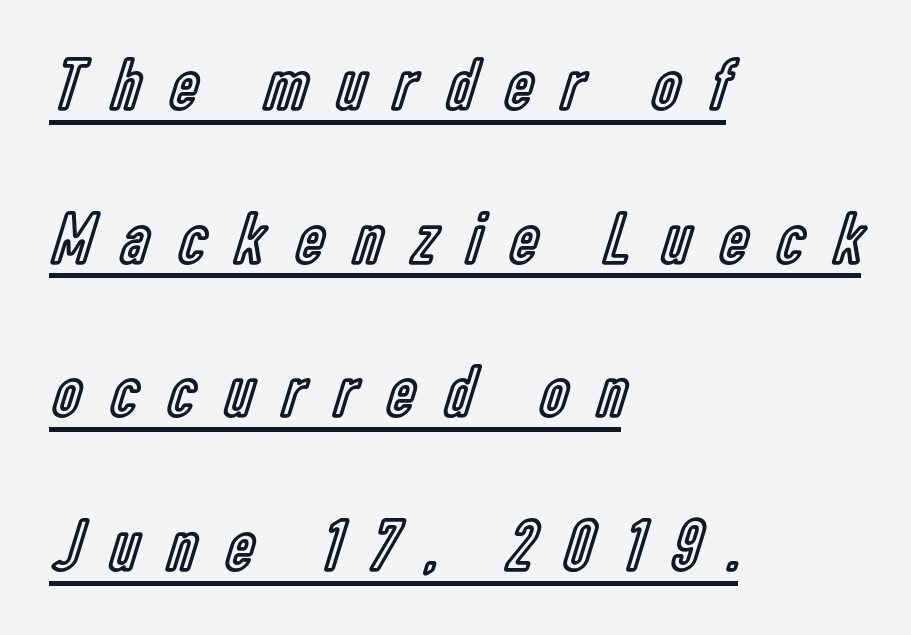
The image shows 75 px condensed type; set left-aligned, loose line spacing (2.05x), unusually wide letter spacing (+0.41 em), underlined; a medium x-height.
